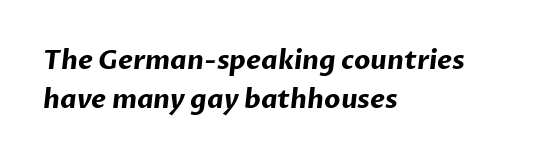
Q: Is the text bold? A: Yes.
Q: Is the text underlined? A: No.
Q: How is the paragraph aligned? A: Left-aligned.
Q: Is the spacing between letters normal or unusually wide? A: Normal.
Q: Is the spacing between lines tight, normal or loose? A: Normal.
